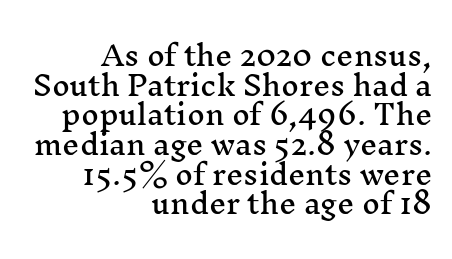
Q: Is the text italic (slanted)? A: No, it is upright.
Q: Is the text underlined? A: No.
Q: How is the paragraph aligned? A: Right-aligned.
Q: Is the spacing between letters normal or unusually wide? A: Normal.
Q: Is the spacing between lines tight, normal or loose? A: Tight.
